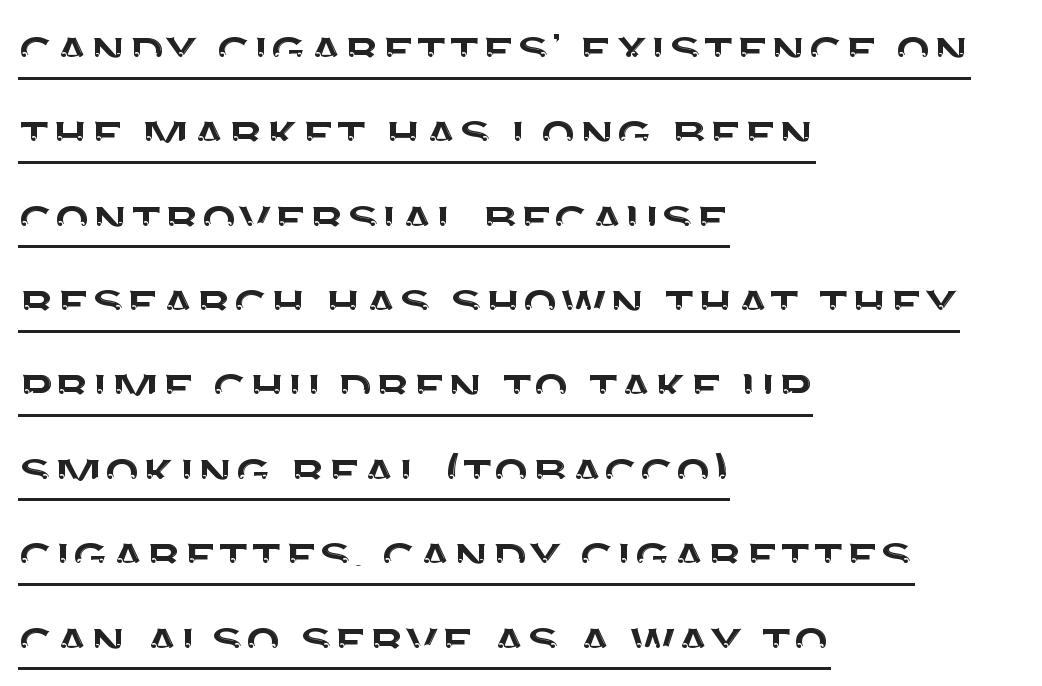
The image shows 59 px sans-serif type, upright; set left-aligned, normal line spacing (1.43x), normal letter spacing, underlined; medium stroke contrast and a large x-height.
